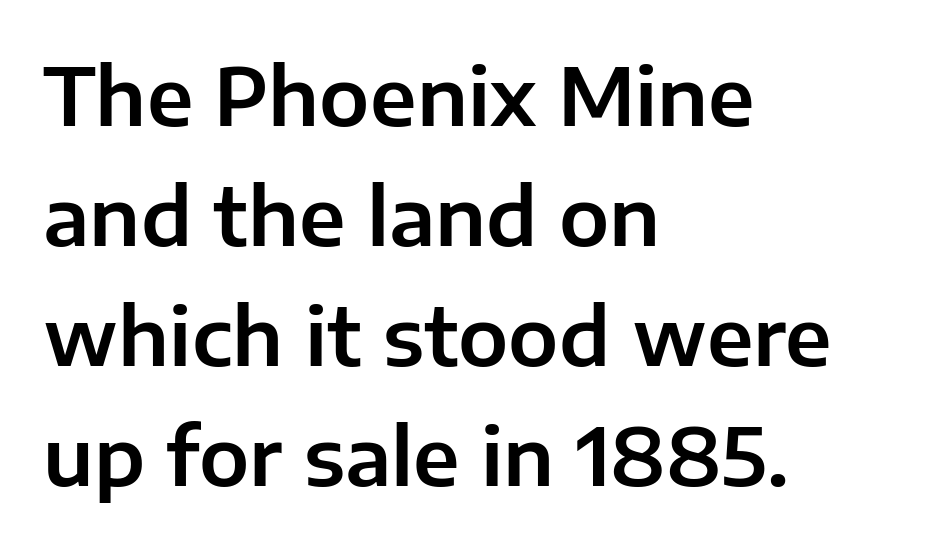
The image shows 80 px sans-serif type, upright; set left-aligned, normal line spacing (1.5x), normal letter spacing, not underlined; low stroke contrast and a medium x-height.
